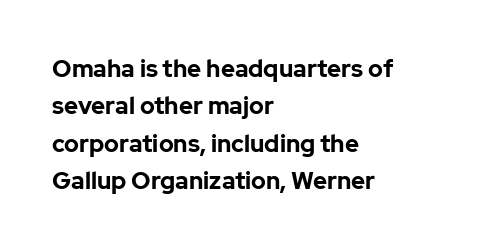
Underline: absent. Strokes here are thick enough to call this a true bold. This block has exactly the height ordinary leading produces. Standard letterfit; no display-style spreading of the glyphs. The lines are quadded left.
